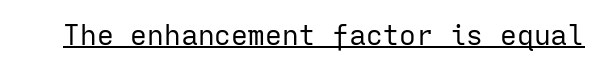
Q: Is the text bold? A: No.
Q: Is the text italic (slanted)? A: No, it is upright.
Q: Is the typeface a serif or a sans-serif typeface? A: Sans-serif.
Q: Is the text underlined? A: Yes.
Q: Is the spacing between letters normal or unusually wide? A: Normal.
Q: Width (condensed, normal, or wide)? A: Normal.
Q: Stroke contrast? A: Low.
Q: x-height? A: Medium.
Q: Monospaced? A: Yes.
